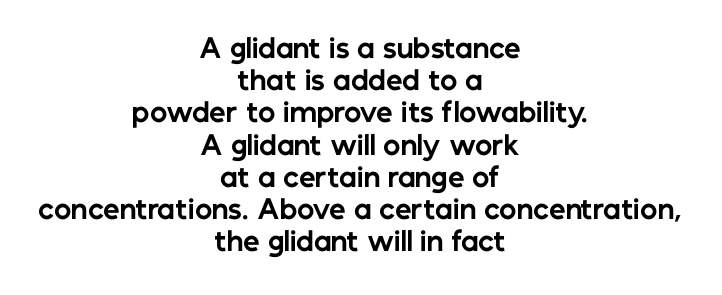
{"italic": "no", "bold": "yes", "underline": "no", "align": "center", "line_spacing_ratio": 1.24, "letter_spacing": "normal", "letter_spacing_em": 0.0, "glyph_px": 26}
